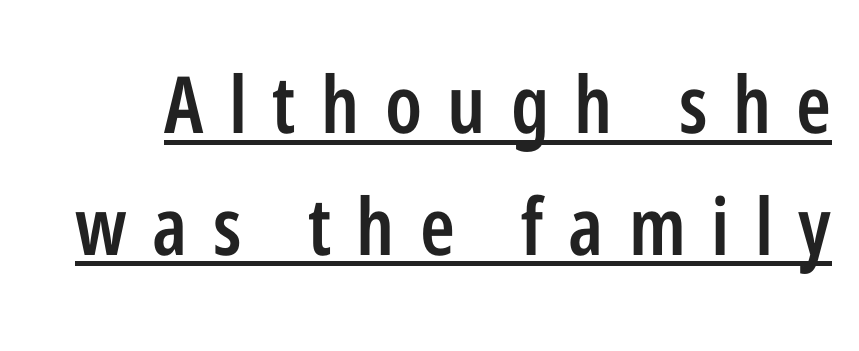
The face used here is rendered with a markedly widened letterfit. This is the regular roman posture of the typeface. On the weight axis this lands at semibold, roughly 600. A sans-serif font was chosen for this passage.
